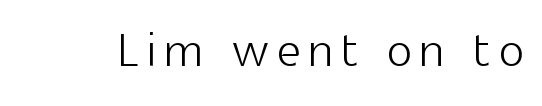
Q: Is the text bold? A: No.
Q: Is the text italic (slanted)? A: No, it is upright.
Q: Is the typeface a serif or a sans-serif typeface? A: Sans-serif.
Q: Is the text underlined? A: No.
Q: Width (condensed, normal, or wide)? A: Normal.
Q: x-height? A: Medium.
Q: Monospaced? A: No.
